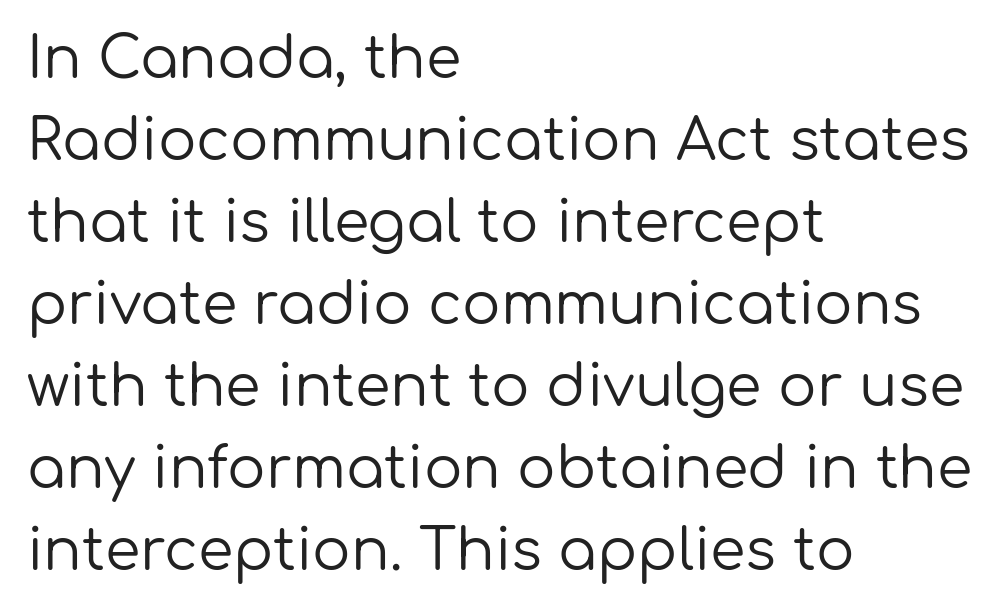
Is the type heavy? It reads as light-to-regular instead. Do the letters lean? They stand straight. This rendering leaves character spacing at its baseline value. Lines of text with bare space underneath. Reading down the block, your eye returns to a fixed left position each line.
